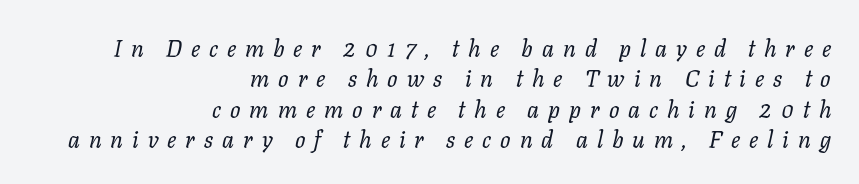
{"italic": "yes", "lean": "right", "slant_degrees": 11, "bold": "no", "underline": "no", "align": "right", "line_spacing": "normal", "line_spacing_ratio": 1.32, "letter_spacing": "wide", "letter_spacing_em": 0.39, "glyph_px": 23}
